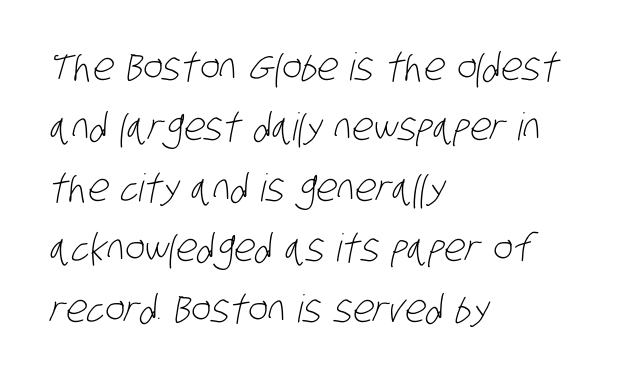
The image shows 38 px light, condensed sans-serif type; set left-aligned, normal line spacing (1.59x), normal letter spacing, not underlined; low stroke contrast and a large x-height.
